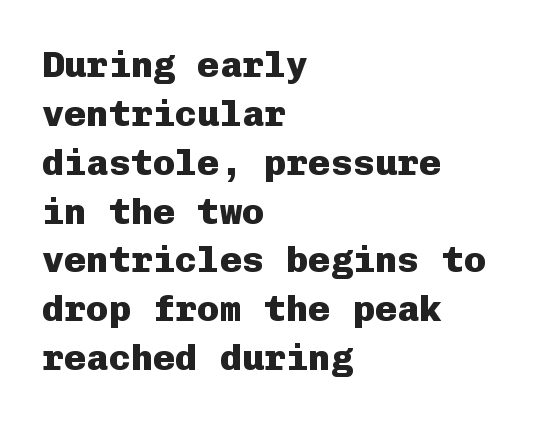
The passage shown is typed in a monospace face where columns stay perfectly aligned. Look at the bottom of the vertical strokes: they stop flat, with no serifs. A full-strength bold gives these letters their thick strokes. Each word holds together tightly as a unit, with standard inter-letter gaps.
